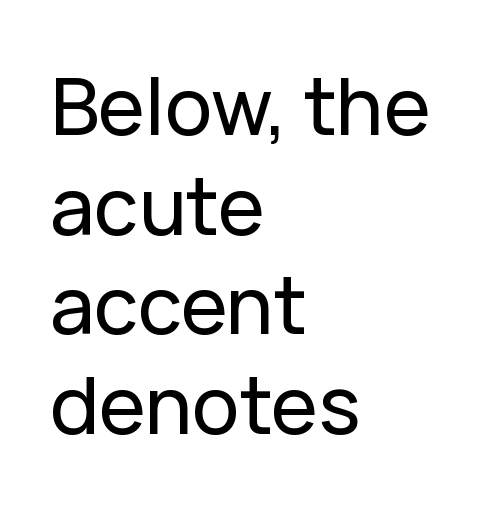
{"serif": "no", "italic": "no", "width": "normal", "stroke_contrast": "low", "x_height": "medium", "monospaced": "no", "underline": "no", "align": "left", "line_spacing": "normal", "line_spacing_ratio": 1.26, "letter_spacing": "normal", "letter_spacing_em": 0.0, "glyph_px": 79}
